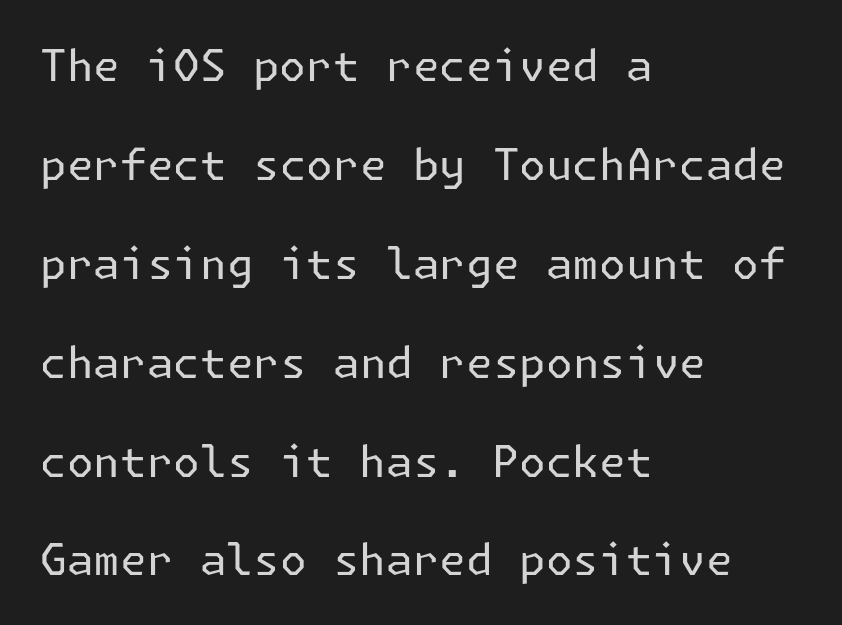
Observe the absence of serifs on each vertical stroke in this sample. A roman cut, with each character standing at attention. No extra ink here — the face is not bold. Line spacing here is loose. Check the space under the baseline: it is left empty.
